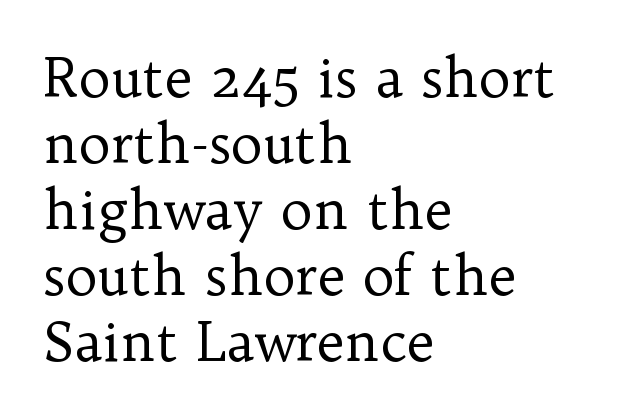
{"serif": "yes", "italic": "no", "bold": "no", "weight": "regular", "width": "normal", "stroke_contrast": "low", "x_height": "medium", "monospaced": "no", "underline": "no", "align": "left", "line_spacing_ratio": 1.22, "letter_spacing": "normal", "letter_spacing_em": 0.0, "glyph_px": 54}
